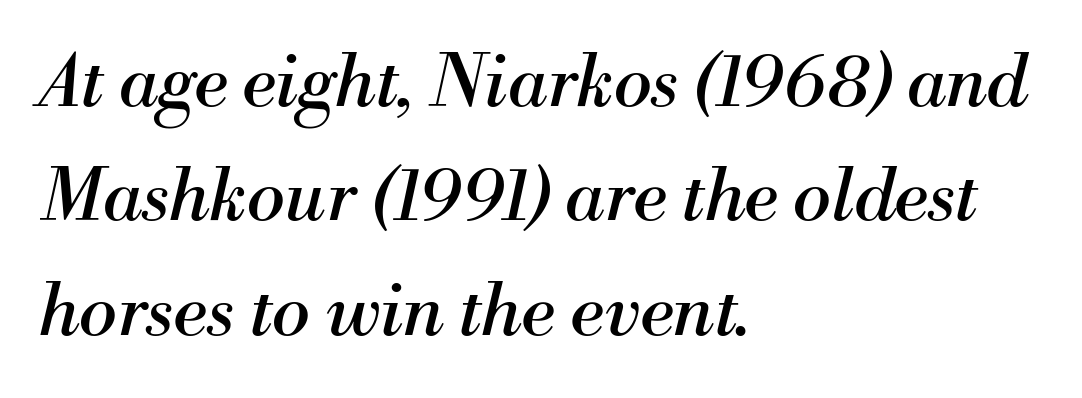
Is the type heavy? It reads as light-to-regular instead. Honestly, there is no underline to notice here at all. These lines keep a tight, regular rhythm from letter to letter. The rendering applies a slant to the glyphs.
